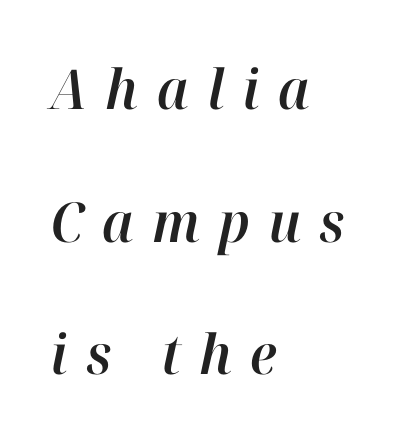
Q: Is the text italic (slanted)? A: Yes, it leans right by about 12 degrees.
Q: Is the text underlined? A: No.
Q: How is the paragraph aligned? A: Left-aligned.
Q: Is the spacing between letters normal or unusually wide? A: Unusually wide.
Q: Is the spacing between lines tight, normal or loose? A: Loose.
Q: Width (condensed, normal, or wide)? A: Normal.
Q: Stroke contrast? A: High.
Q: x-height? A: Medium.
Q: Monospaced? A: No.
